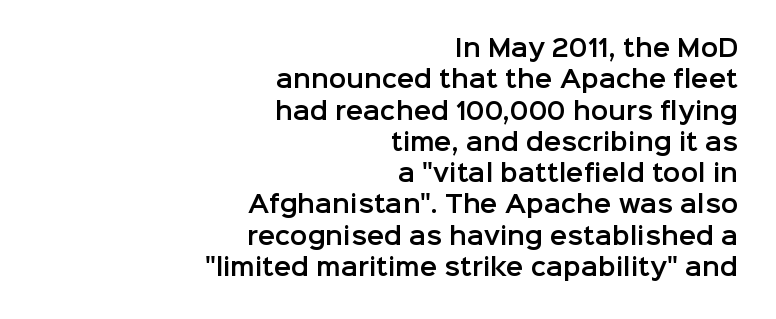
Students, observe: this is what conventionally led text looks like. The rag falls on the left side of this text block. The words here are not underlined. Every character sits straight up, as roman type does. There is no visible air inserted between adjacent glyphs.
